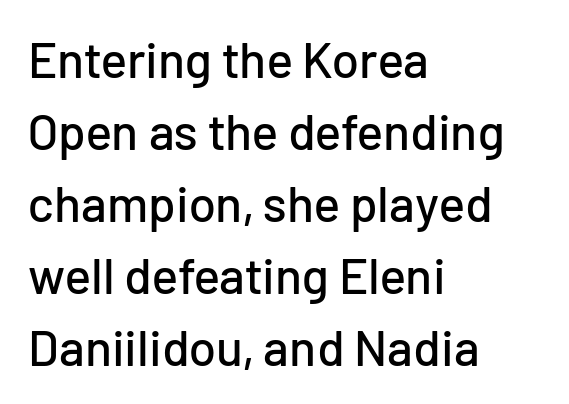
The image shows 50 px sans-serif type, upright; set left-aligned, normal line spacing (1.44x), normal letter spacing, not underlined; low stroke contrast and a medium x-height.
